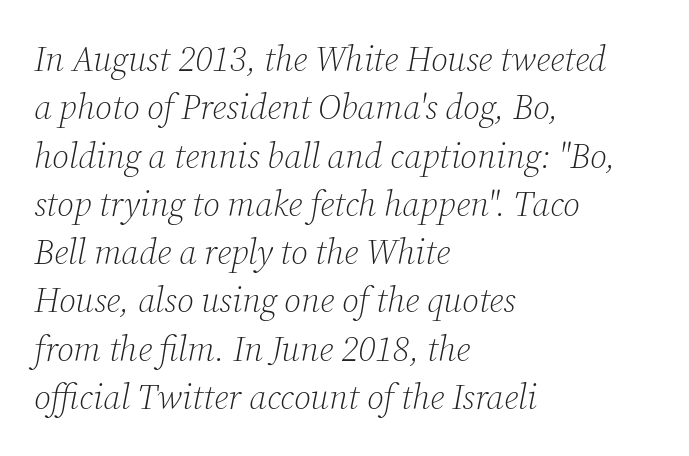
The typeface has the unassuming heft of standard copy or less. Slanted lettering throughout. Left-aligned paragraph, ragged on the right. In terms of leading, this rendering sits right in the middle.
